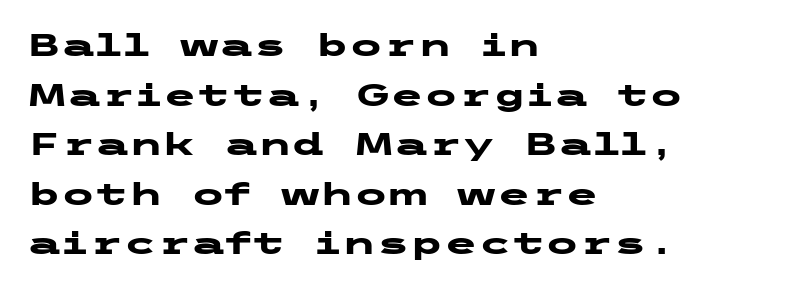
The image shows 31 px heavy, wide sans-serif type, upright; set left-aligned, normal line spacing (1.6x), normal letter spacing, not underlined; low stroke contrast and a medium x-height.
